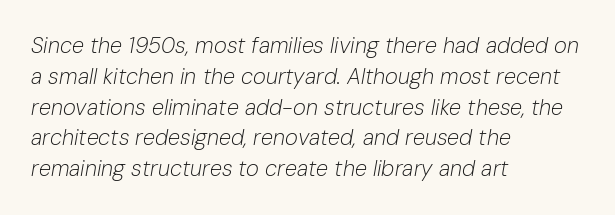
Q: Is the text bold? A: No.
Q: Is the text italic (slanted)? A: Yes, it leans right by about 10 degrees.
Q: Is the text underlined? A: No.
Q: How is the paragraph aligned? A: Left-aligned.
Q: Is the spacing between letters normal or unusually wide? A: Normal.
Q: Is the spacing between lines tight, normal or loose? A: Normal.
